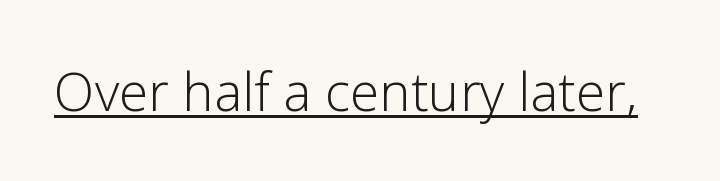
The image shows 53 px light sans-serif type, upright; set normal letter spacing, underlined; low stroke contrast and a medium x-height.
